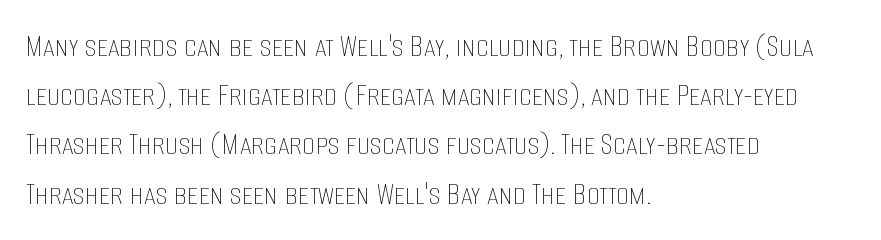
Rule under the text: the space is simply empty. Weight: not bold — regular or lighter. The space between consecutive lines is moderate. Character widths vary here, with narrow letters taking less room than wide ones. This is roman type, the default non-slanted kind. The ragged edge is on the right, which tells us the setting is flush left.
